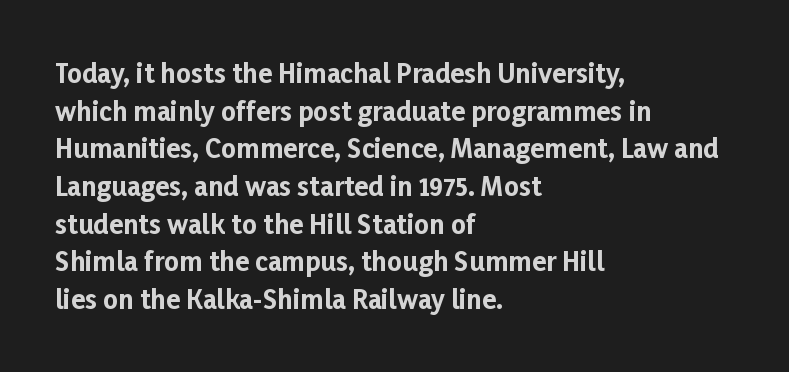
The image shows 26 px bold type, upright; set left-aligned, normal line spacing (1.45x), normal letter spacing, not underlined.
